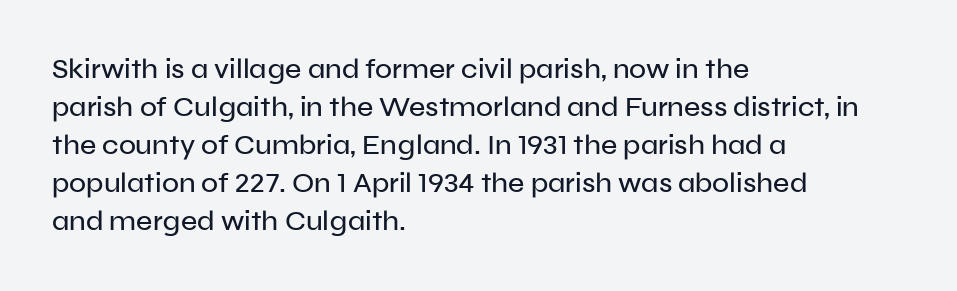
Q: Is the text italic (slanted)? A: No, it is upright.
Q: Is the typeface a serif or a sans-serif typeface? A: Sans-serif.
Q: Is the text underlined? A: No.
Q: How is the paragraph aligned? A: Left-aligned.
Q: Is the spacing between letters normal or unusually wide? A: Normal.
Q: Is the spacing between lines tight, normal or loose? A: Normal.
Q: Width (condensed, normal, or wide)? A: Normal.
Q: Stroke contrast? A: Low.
Q: x-height? A: Medium.
Q: Monospaced? A: No.
